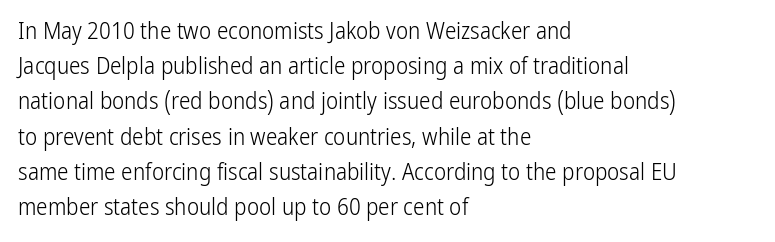
{"italic": "no", "bold": "no", "underline": "no", "align": "left", "line_spacing": "normal", "line_spacing_ratio": 1.53, "letter_spacing": "normal", "letter_spacing_em": 0.0, "glyph_px": 23}
